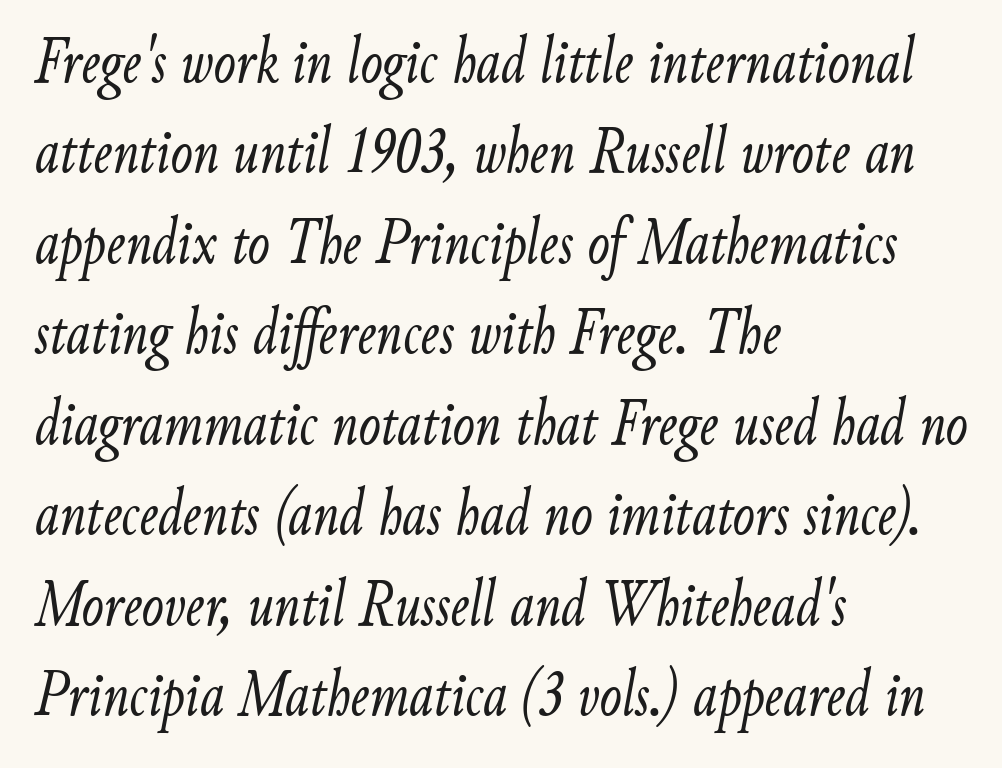
Q: Is the text bold? A: No.
Q: Is the text italic (slanted)? A: Yes, it leans right by about 9 degrees.
Q: Is the text underlined? A: No.
Q: How is the paragraph aligned? A: Left-aligned.
Q: Is the spacing between letters normal or unusually wide? A: Normal.
Q: Is the spacing between lines tight, normal or loose? A: Normal.
Q: Width (condensed, normal, or wide)? A: Condensed.
Q: Stroke contrast? A: Low.
Q: x-height? A: Small.
Q: Monospaced? A: No.
